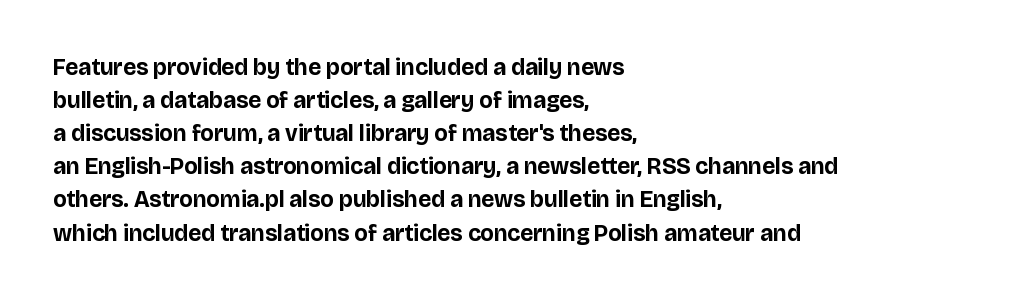
{"italic": "no", "bold": "yes", "underline": "no", "align": "left", "line_spacing": "normal", "line_spacing_ratio": 1.44, "letter_spacing": "normal", "letter_spacing_em": 0.0, "glyph_px": 23}
